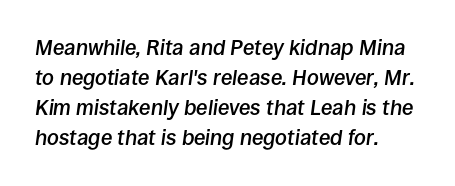
Descenders hang freely into open space. Default kerning and tracking; the words read as compact shapes. Regular leading. The font is running at a semibold setting, under full bold. In terms of posture, this sample is oblique.
